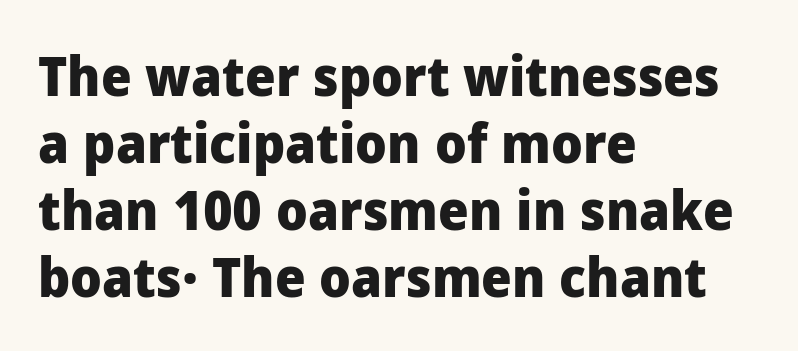
Q: Is the text bold? A: Yes.
Q: Is the text italic (slanted)? A: No, it is upright.
Q: Is the typeface a serif or a sans-serif typeface? A: Sans-serif.
Q: Is the text underlined? A: No.
Q: How is the paragraph aligned? A: Left-aligned.
Q: Is the spacing between letters normal or unusually wide? A: Normal.
Q: Width (condensed, normal, or wide)? A: Normal.
Q: Stroke contrast? A: Low.
Q: x-height? A: Medium.
Q: Monospaced? A: No.
